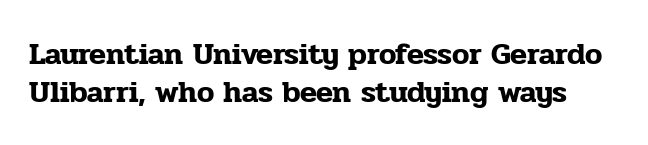
Q: Is the text italic (slanted)? A: No, it is upright.
Q: Is the typeface a serif or a sans-serif typeface? A: Serif.
Q: Is the text underlined? A: No.
Q: Is the spacing between letters normal or unusually wide? A: Normal.
Q: Width (condensed, normal, or wide)? A: Normal.
Q: Stroke contrast? A: Low.
Q: x-height? A: Medium.
Q: Monospaced? A: No.
